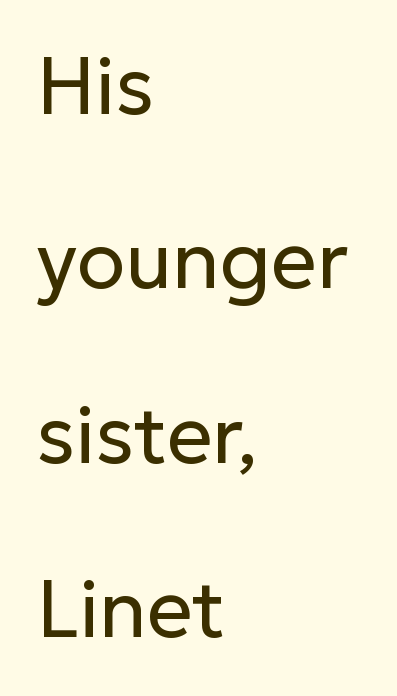
Q: Is the text bold? A: No.
Q: Is the text italic (slanted)? A: No, it is upright.
Q: Is the typeface a serif or a sans-serif typeface? A: Sans-serif.
Q: Is the text underlined? A: No.
Q: How is the paragraph aligned? A: Left-aligned.
Q: Is the spacing between letters normal or unusually wide? A: Normal.
Q: Is the spacing between lines tight, normal or loose? A: Loose.
Q: Width (condensed, normal, or wide)? A: Normal.
Q: Stroke contrast? A: Low.
Q: x-height? A: Medium.
Q: Monospaced? A: No.
